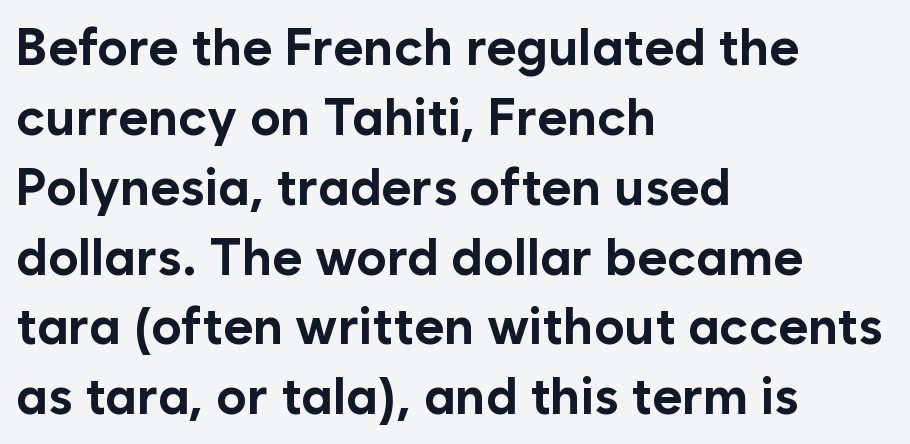
Stroke thickness is high; the sample reads as a true bold. Quick note: not italic, upright. Plain, unruled lines of type. The characters display no serif detailing; their extremities are plain. Looks like regular typesetting: each glyph gets only the width it needs. What stands out about the letter spacing? Nothing — it is the standard amount.
